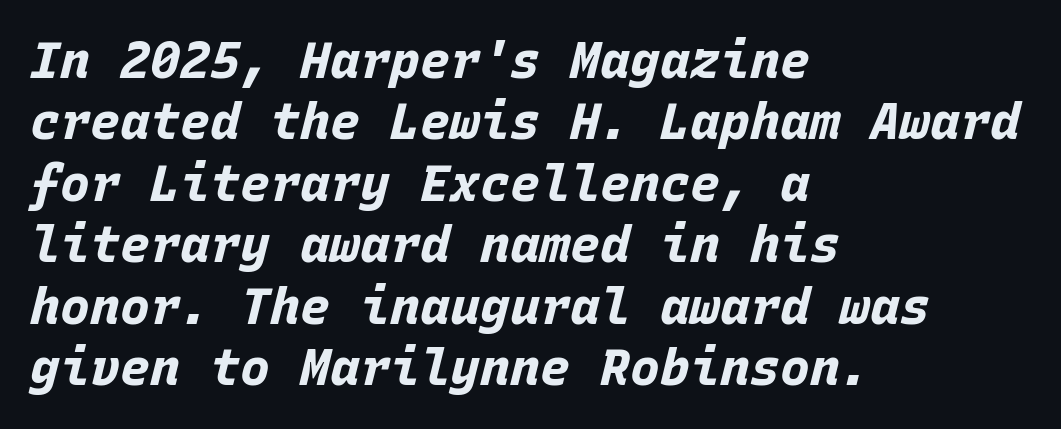
The lines are quadded left. Would a proofreader flag this as italicized? Yes. This sample has the even, mechanical cadence of fixed-width lettering. Look at the tracking — it's just the regular setting, nothing added. Rule under the text: the space is simply empty.
